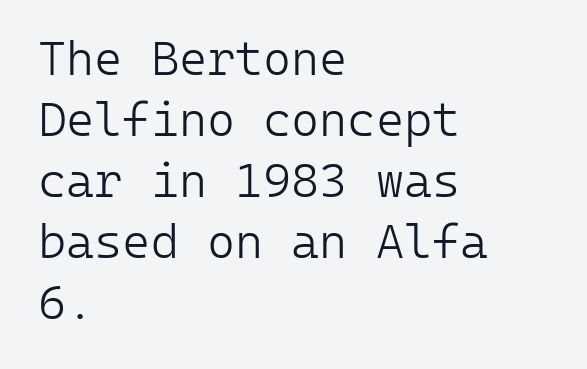
The image shows 48 px light sans-serif type, upright, monospaced; set left-aligned, normal line spacing (1.27x), normal letter spacing, not underlined; low stroke contrast and a medium x-height.
